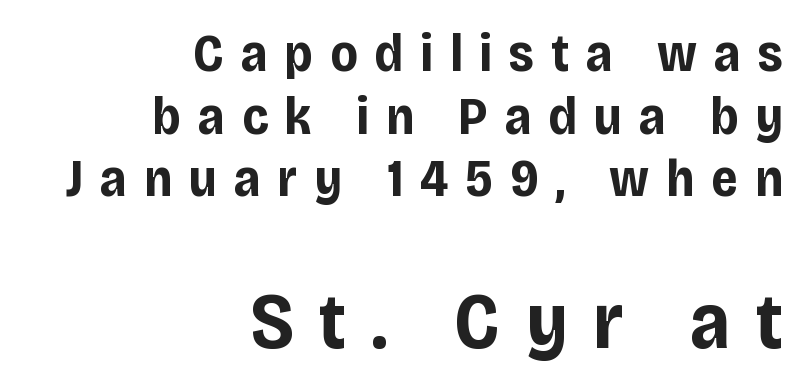
Each letter keeps its own natural width here, so spacing adapts to shape. Compare the two chunks: the lower has the greater cap height. Compared with a flush-left layout, this one pins lines to the opposite, right side. A typesetter would mark this as roman, not italic. On the weight axis this lands at bold, roughly 700.
